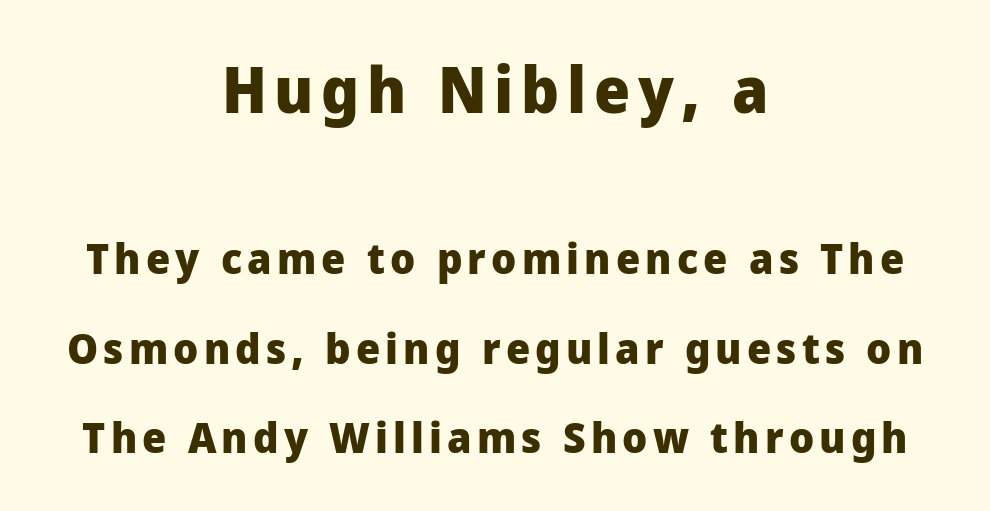
Q: Is the text bold? A: Yes.
Q: Is the text italic (slanted)? A: No, it is upright.
Q: Is the typeface a serif or a sans-serif typeface? A: Sans-serif.
Q: Is the text underlined? A: No.
Q: How is the paragraph aligned? A: Centered.
Q: Is the spacing between lines tight, normal or loose? A: Loose.
Q: Which block of text is set in a larger size, the first (top) or the second (bottom)? A: The first (top) one.
Q: Width (condensed, normal, or wide)? A: Normal.
Q: Stroke contrast? A: Low.
Q: x-height? A: Medium.
Q: Monospaced? A: No.
